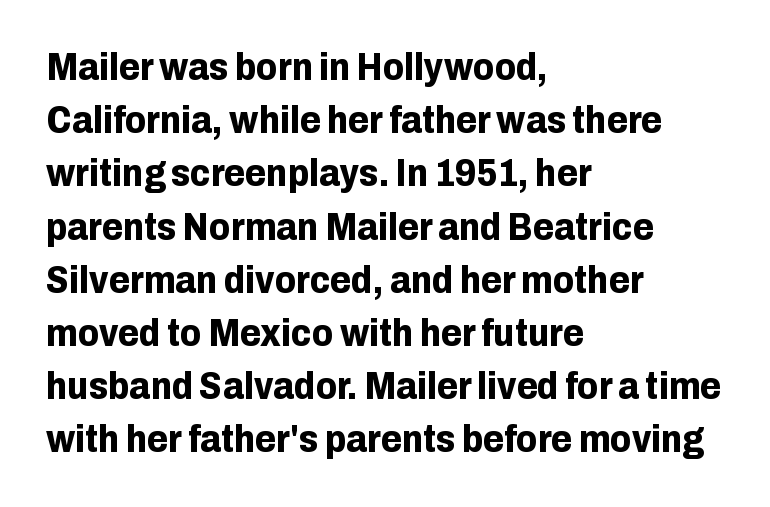
Look at the stroke-to-counter ratio: heavy, a bold. You can tell from the bare stems that sans-serif type was used. Horizontal bands of white between lines are of average thickness. You could call the tracking neutral — neither tight nor loose.
